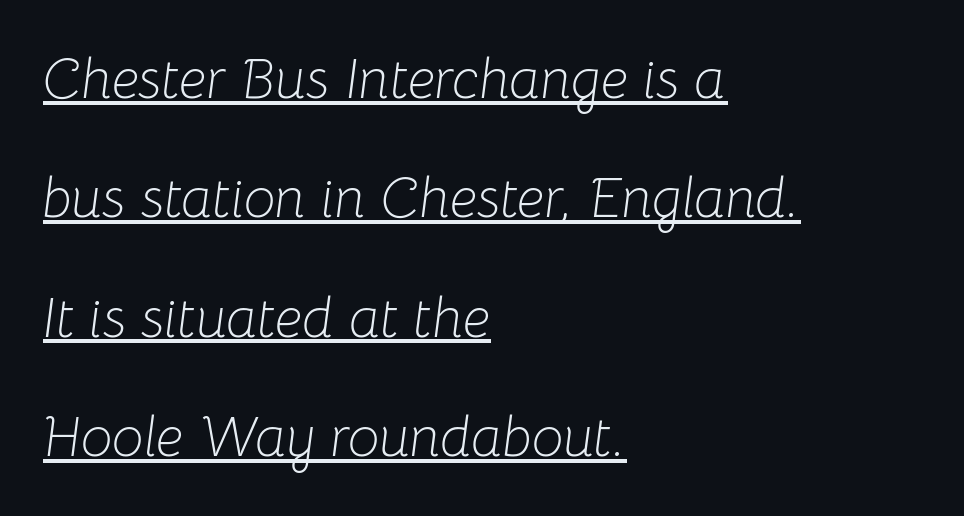
The image shows 56 px light type, italic (leaning right); set left-aligned, loose line spacing (2.13x), normal letter spacing, underlined; low stroke contrast and a medium x-height.
